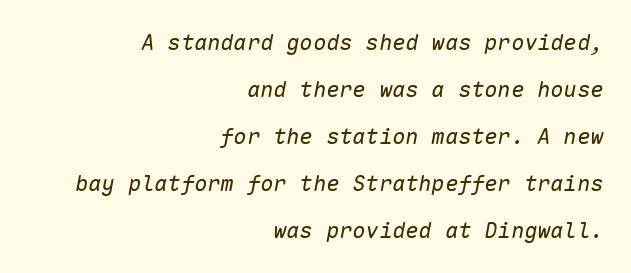
The words here are not underlined. Tracking here is standard; glyphs follow each other at the usual distance. The rendering uses a large line-height, opening up the rows. The passage shown leans; its letterforms are oblique. The paragraph has a hard right edge and a soft left edge. Each stroke keeps to a modest, everyday thickness or less.
